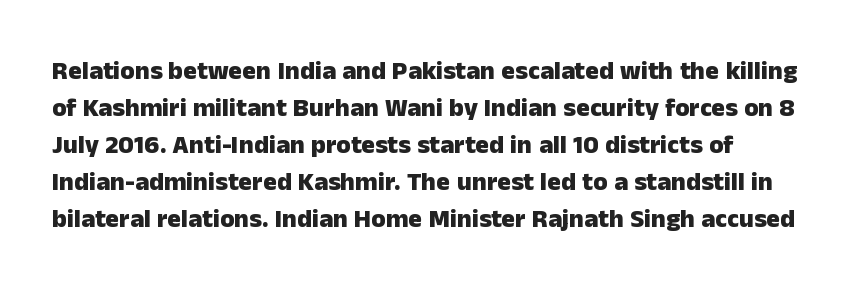
{"italic": "no", "bold": "yes", "underline": "no", "line_spacing": "normal", "line_spacing_ratio": 1.42, "letter_spacing": "normal", "letter_spacing_em": 0.0, "glyph_px": 26}
